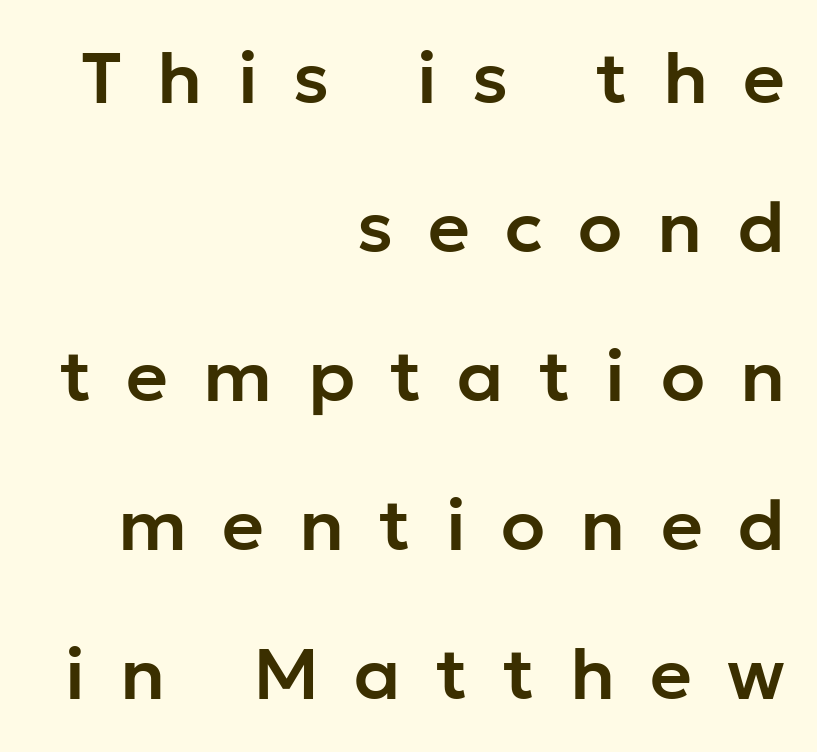
Q: Is the text italic (slanted)? A: No, it is upright.
Q: Is the typeface a serif or a sans-serif typeface? A: Sans-serif.
Q: Is the text underlined? A: No.
Q: How is the paragraph aligned? A: Right-aligned.
Q: Is the spacing between letters normal or unusually wide? A: Unusually wide.
Q: Is the spacing between lines tight, normal or loose? A: Loose.
Q: Width (condensed, normal, or wide)? A: Normal.
Q: Stroke contrast? A: Low.
Q: x-height? A: Medium.
Q: Monospaced? A: No.
